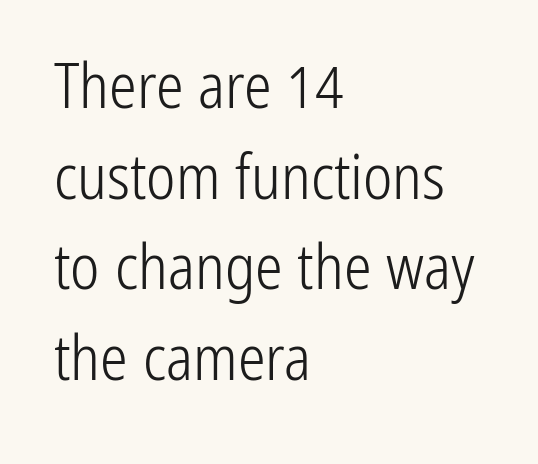
Q: Is the text bold? A: No.
Q: Is the text italic (slanted)? A: No, it is upright.
Q: Is the typeface a serif or a sans-serif typeface? A: Sans-serif.
Q: Is the text underlined? A: No.
Q: How is the paragraph aligned? A: Left-aligned.
Q: Is the spacing between letters normal or unusually wide? A: Normal.
Q: Is the spacing between lines tight, normal or loose? A: Normal.
Q: Width (condensed, normal, or wide)? A: Condensed.
Q: Stroke contrast? A: Low.
Q: x-height? A: Medium.
Q: Monospaced? A: No.
